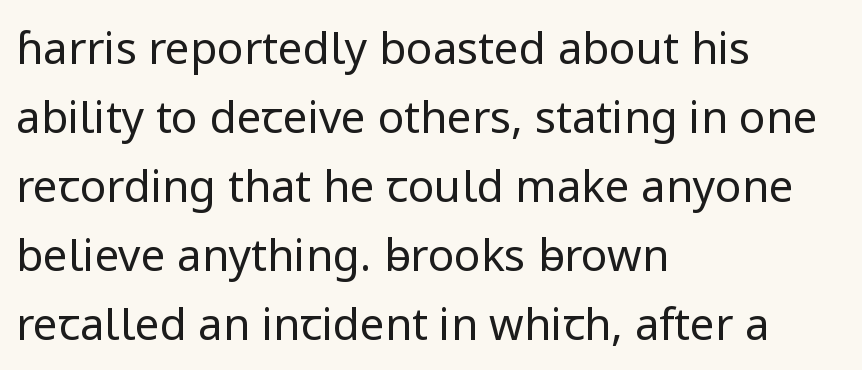
Horizontally, the lines are justified to the leading edge only. Lines of text with bare space underneath. The face looks like a standard text weight, possibly lighter. Note the varied advance widths — an 'i' is clearly narrower than an 'm'.
